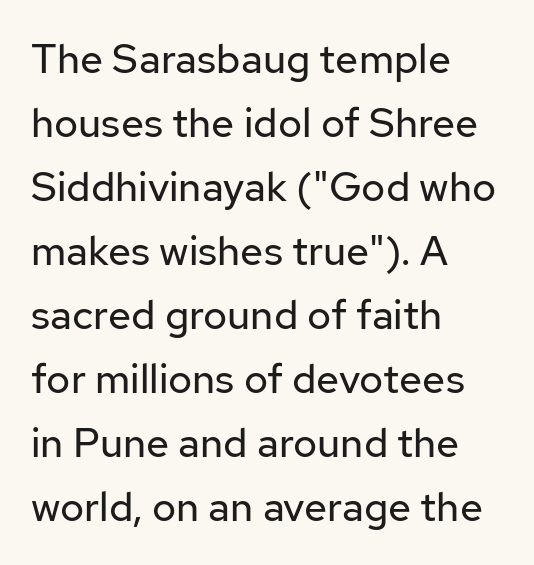
The image shows 41 px regular-weight sans-serif type, upright; set left-aligned, normal line spacing (1.56x), normal letter spacing, not underlined; low stroke contrast and a medium x-height.
